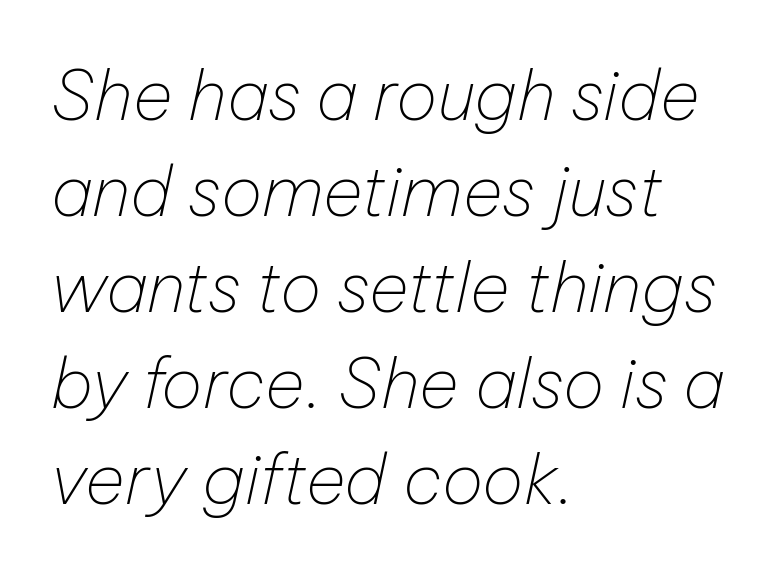
Here the designer chose a conventional face with non-uniform glyph widths. In CSS terms this would be text-align: left. The string is rendered with underlining switched off. Whoever set this chose a conventional vertical rhythm. Posture: slanted. The strokes carry an ordinary text weight at most.
